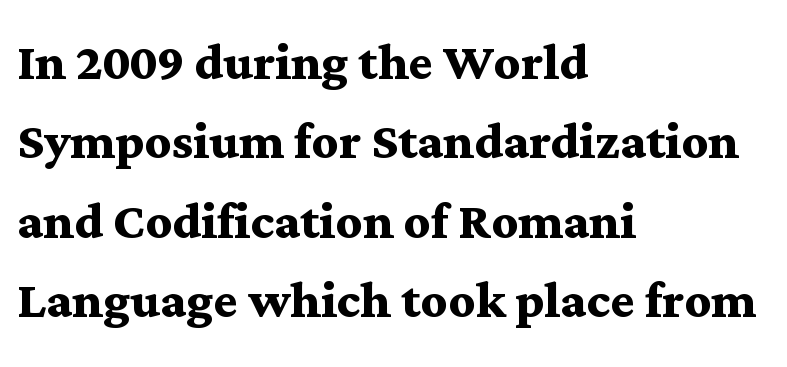
{"serif": "yes", "italic": "no", "bold": "yes", "weight": "semibold", "width": "wide", "stroke_contrast": "medium", "x_height": "medium", "monospaced": "no", "underline": "no", "align": "left", "line_spacing_ratio": 1.22, "letter_spacing": "normal", "letter_spacing_em": 0.0, "glyph_px": 65}
